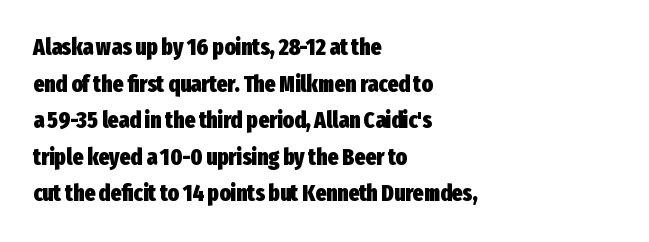
Q: Is the text bold? A: Yes.
Q: Is the text italic (slanted)? A: No, it is upright.
Q: Is the text underlined? A: No.
Q: How is the paragraph aligned? A: Left-aligned.
Q: Is the spacing between letters normal or unusually wide? A: Normal.
Q: Is the spacing between lines tight, normal or loose? A: Normal.
